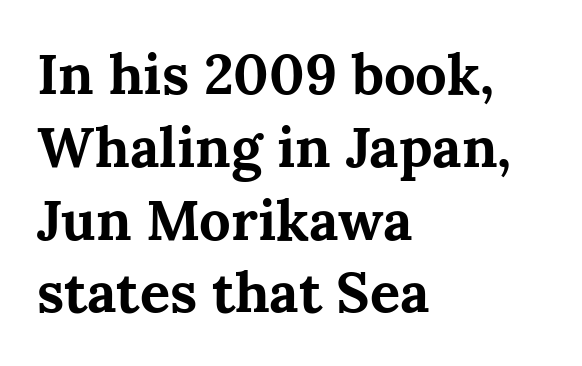
Q: Is the text bold? A: Yes.
Q: Is the text italic (slanted)? A: No, it is upright.
Q: Is the typeface a serif or a sans-serif typeface? A: Serif.
Q: Is the text underlined? A: No.
Q: How is the paragraph aligned? A: Left-aligned.
Q: Is the spacing between letters normal or unusually wide? A: Normal.
Q: Is the spacing between lines tight, normal or loose? A: Normal.
Q: Width (condensed, normal, or wide)? A: Normal.
Q: Stroke contrast? A: Medium.
Q: x-height? A: Medium.
Q: Monospaced? A: No.
